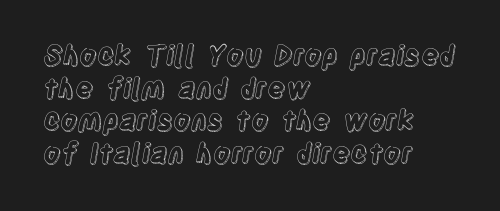
{"underline": "no", "align": "left", "line_spacing_ratio": 1.21, "letter_spacing": "normal", "letter_spacing_em": 0.0, "glyph_px": 27}
